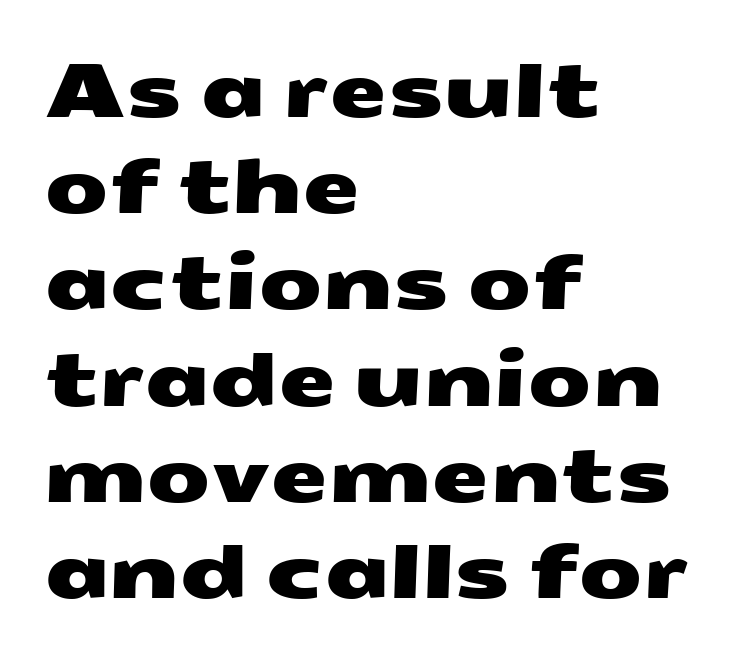
{"serif": "no", "width": "wide", "stroke_contrast": "medium", "x_height": "medium", "monospaced": "no", "underline": "no", "align": "left", "line_spacing": "normal", "line_spacing_ratio": 1.3, "letter_spacing": "normal", "letter_spacing_em": 0.0, "glyph_px": 74}
